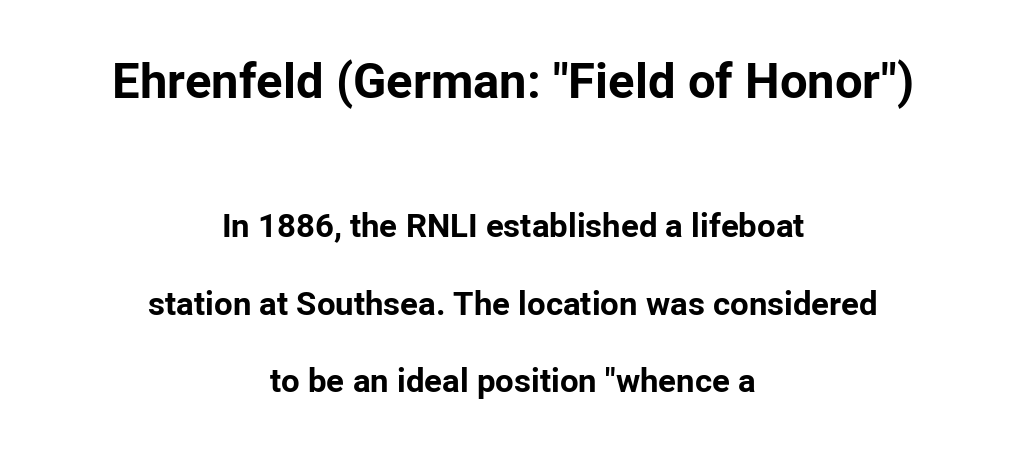
{"serif": "no", "italic": "no", "bold": "yes", "weight": "bold", "width": "normal", "stroke_contrast": "low", "x_height": "medium", "monospaced": "no", "underline": "no", "align": "center", "line_spacing": "loose", "line_spacing_ratio": 2.35, "letter_spacing": "normal", "letter_spacing_em": 0.0, "larger_block": "first", "size_ratio": 1.48, "glyph_px": 49}
